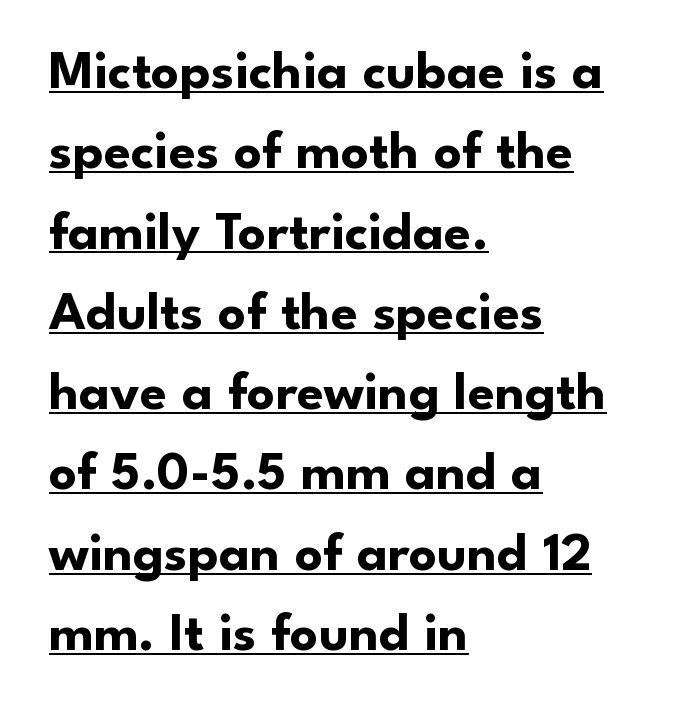
{"serif": "no", "italic": "no", "bold": "yes", "weight": "bold", "width": "normal", "stroke_contrast": "low", "x_height": "small", "monospaced": "no", "underline": "yes", "align": "left", "line_spacing": "normal", "line_spacing_ratio": 1.46, "letter_spacing": "normal", "letter_spacing_em": 0.0, "glyph_px": 55}
